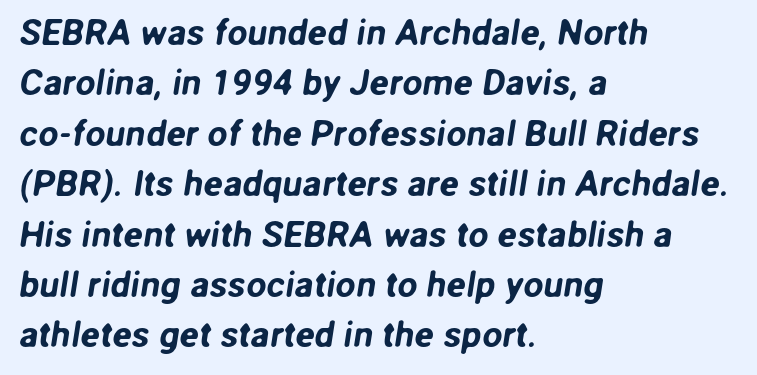
{"serif": "no", "width": "normal", "stroke_contrast": "low", "x_height": "medium", "monospaced": "no", "underline": "no", "align": "left", "line_spacing": "normal", "line_spacing_ratio": 1.4, "letter_spacing": "normal", "letter_spacing_em": 0.0, "glyph_px": 36}
